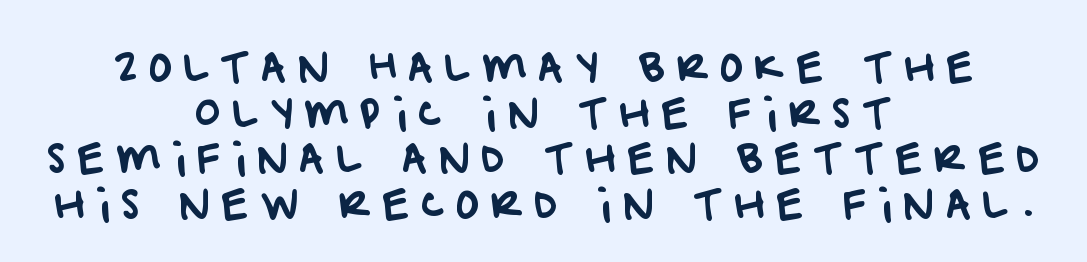
The baseline area is clear. Where is the straight margin? There isn't one; the lines are centered. Is this a fixed-width face? No — the glyphs have proportional, varying widths. Is this a sans? Yes — the strokes have no serifs. The tracking jumps out immediately: characters are airy and widely separated.
